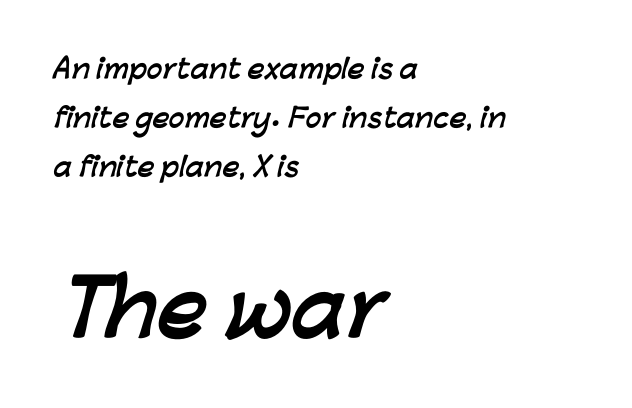
Observe the ordinary spacing: letters are neighbours, not strangers. Every letter is thick-stroked: bold, no question. The emphasis by scale lands on block number two, below. Only glyphs here, with clear space below each row.
